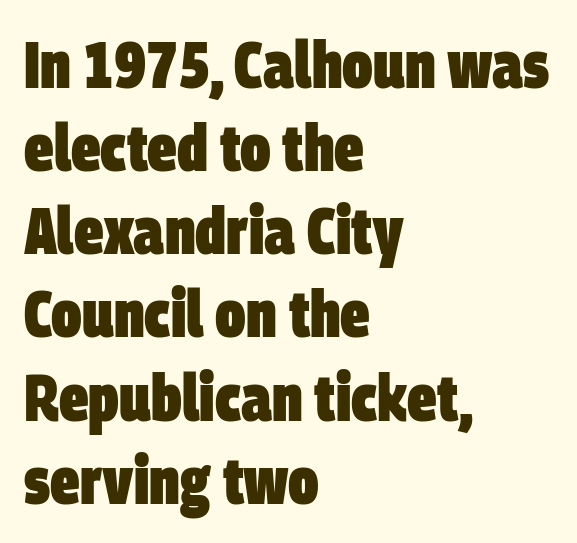
The image shows 66 px heavy, condensed sans-serif type; set left-aligned, normal line spacing (1.26x), normal letter spacing, not underlined; low stroke contrast and a large x-height.
